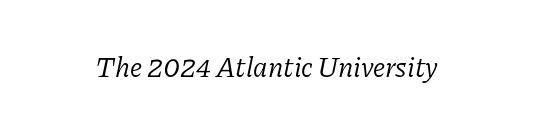
This rendering features lettering with no underline. Each letter keeps its own natural width here, so spacing adapts to shape. Students, note that the glyphs here touch the page at normal intervals. In terms of letterform style, serifs are clearly present. The rendering applies a slant to the glyphs.
